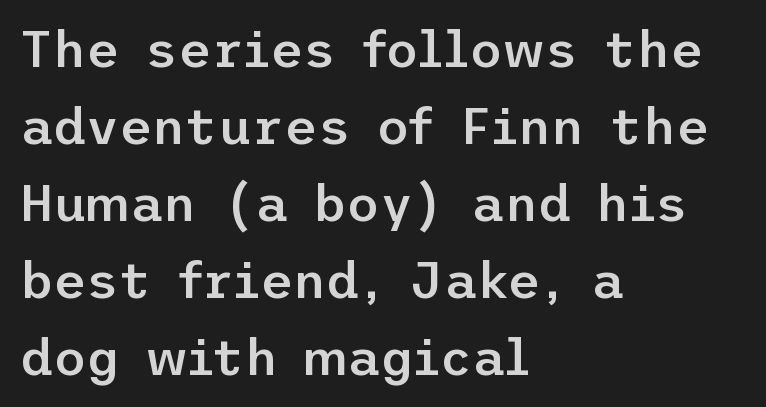
The image shows 51 px semibold sans-serif type, upright; set left-aligned, normal line spacing (1.51x), normal letter spacing, not underlined; low stroke contrast and a medium x-height.
